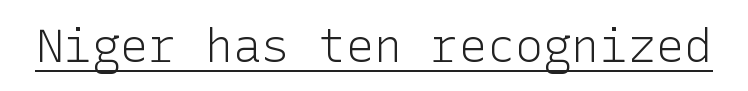
Q: Is the text bold? A: No.
Q: Is the text italic (slanted)? A: No, it is upright.
Q: Is the typeface a serif or a sans-serif typeface? A: Sans-serif.
Q: Is the text underlined? A: Yes.
Q: Is the spacing between letters normal or unusually wide? A: Normal.
Q: Width (condensed, normal, or wide)? A: Normal.
Q: Stroke contrast? A: Low.
Q: x-height? A: Medium.
